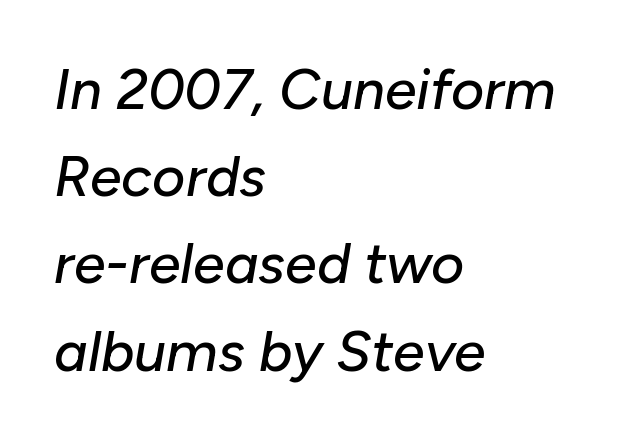
Which margin do the lines hug? The left one — the right edge is uneven. This rendering leaves character spacing at its baseline value. The vertical gap from one line to the next is medium. Designer's note — italics engaged. The strip under each line holds only bare page.
